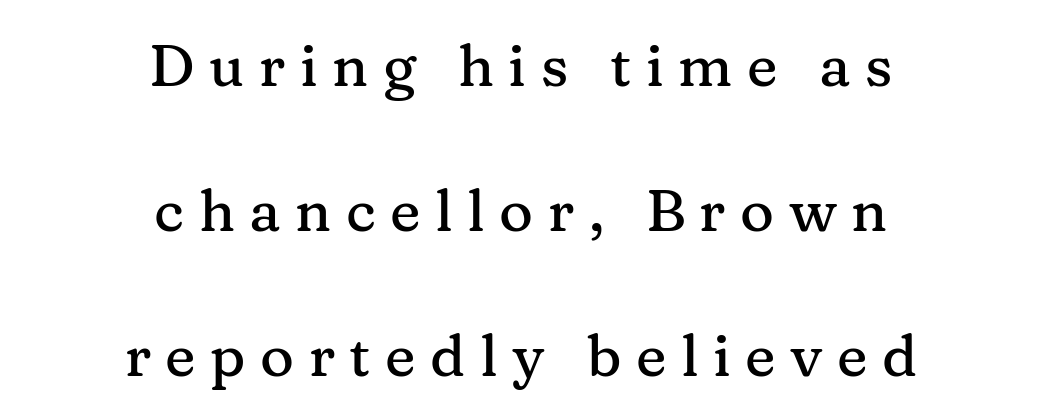
Q: Is the text italic (slanted)? A: No, it is upright.
Q: Is the typeface a serif or a sans-serif typeface? A: Serif.
Q: Is the text underlined? A: No.
Q: How is the paragraph aligned? A: Centered.
Q: Is the spacing between letters normal or unusually wide? A: Unusually wide.
Q: Is the spacing between lines tight, normal or loose? A: Loose.
Q: Width (condensed, normal, or wide)? A: Normal.
Q: Stroke contrast? A: Medium.
Q: x-height? A: Medium.
Q: Monospaced? A: No.
